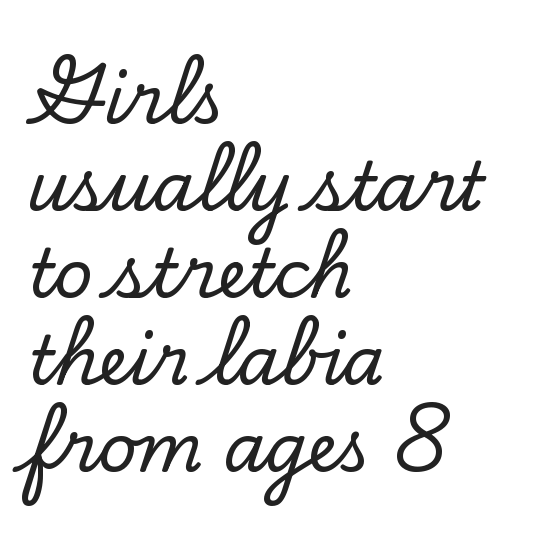
{"serif": "yes", "width": "normal", "stroke_contrast": "low", "x_height": "small", "monospaced": "no", "underline": "no", "align": "left", "line_spacing": "normal", "line_spacing_ratio": 1.3, "letter_spacing": "normal", "letter_spacing_em": 0.0, "glyph_px": 67}
